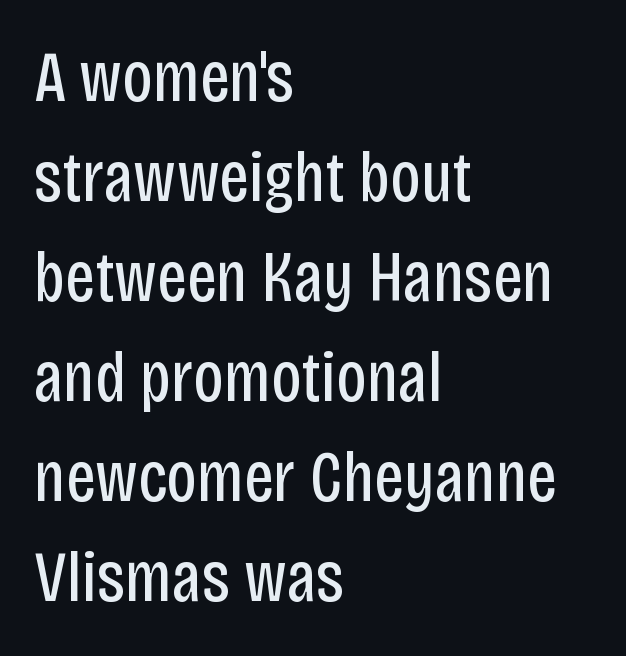
Q: Is the text bold? A: No.
Q: Is the text italic (slanted)? A: No, it is upright.
Q: Is the typeface a serif or a sans-serif typeface? A: Sans-serif.
Q: Is the text underlined? A: No.
Q: How is the paragraph aligned? A: Left-aligned.
Q: Is the spacing between letters normal or unusually wide? A: Normal.
Q: Is the spacing between lines tight, normal or loose? A: Normal.
Q: Width (condensed, normal, or wide)? A: Condensed.
Q: Stroke contrast? A: Low.
Q: x-height? A: Large.
Q: Monospaced? A: No.
